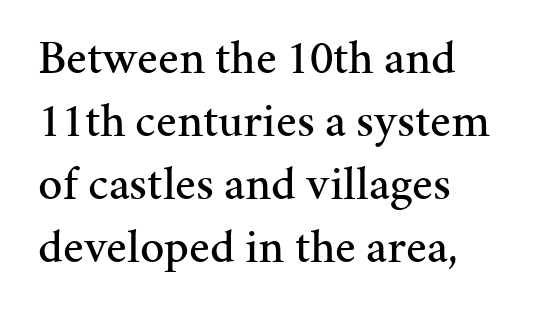
The image shows 48 px serif type, upright; set left-aligned, normal line spacing (1.31x), normal letter spacing, not underlined; medium stroke contrast and a medium x-height.
